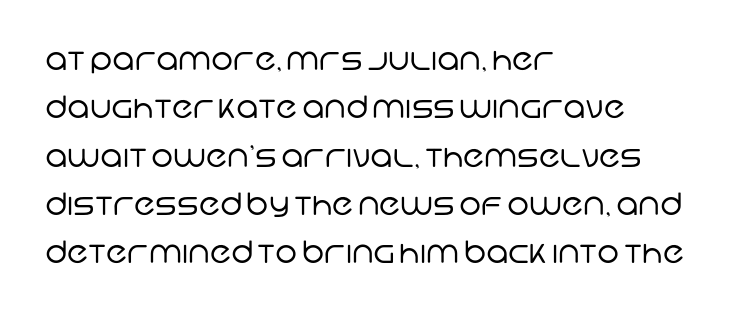
Q: Is the text bold? A: No.
Q: Is the typeface a serif or a sans-serif typeface? A: Sans-serif.
Q: Is the text underlined? A: No.
Q: How is the paragraph aligned? A: Left-aligned.
Q: Is the spacing between letters normal or unusually wide? A: Normal.
Q: Is the spacing between lines tight, normal or loose? A: Normal.
Q: Width (condensed, normal, or wide)? A: Normal.
Q: Stroke contrast? A: Low.
Q: x-height? A: Large.
Q: Monospaced? A: No.
